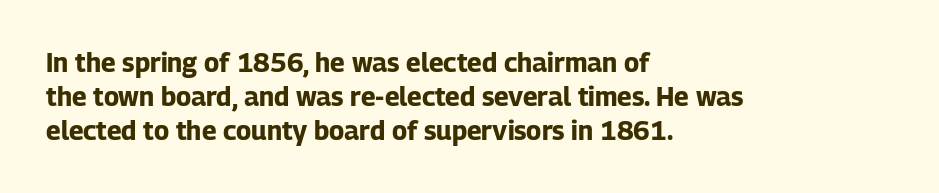
Q: Is the text bold? A: Yes.
Q: Is the text italic (slanted)? A: No, it is upright.
Q: Is the text underlined? A: No.
Q: How is the paragraph aligned? A: Left-aligned.
Q: Is the spacing between letters normal or unusually wide? A: Normal.
Q: Is the spacing between lines tight, normal or loose? A: Normal.
